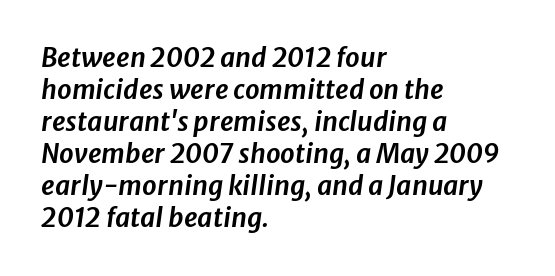
Honestly, there is no underline to notice here at all. An italicized treatment has been applied to the whole sample. Nothing unusual about the tracking: characters are spaced as the font intends. Each line starts at the same left margin while the right side varies.
